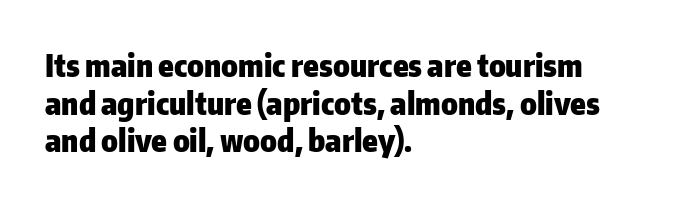
{"serif": "no", "italic": "no", "bold": "yes", "weight": "heavy", "width": "normal", "stroke_contrast": "low", "x_height": "medium", "monospaced": "no", "underline": "no", "align": "left", "line_spacing_ratio": 1.21, "letter_spacing": "normal", "letter_spacing_em": 0.0, "glyph_px": 31}
